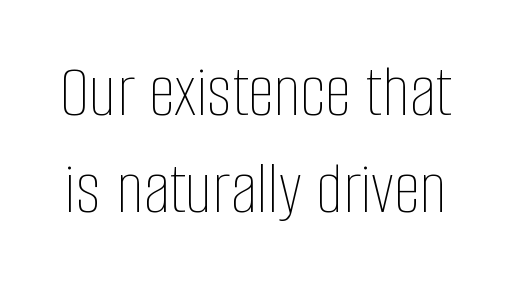
Q: Is the text bold? A: No.
Q: Is the text italic (slanted)? A: No, it is upright.
Q: Is the text underlined? A: No.
Q: Is the spacing between letters normal or unusually wide? A: Normal.
Q: Is the spacing between lines tight, normal or loose? A: Normal.
Q: Width (condensed, normal, or wide)? A: Condensed.
Q: Stroke contrast? A: Low.
Q: x-height? A: Large.
Q: Monospaced? A: No.
